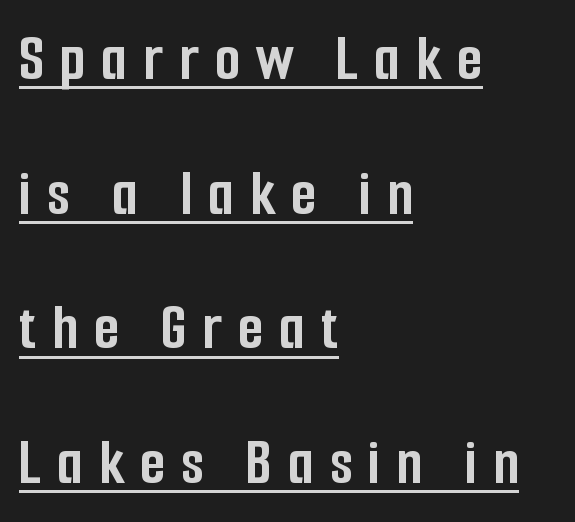
Short and long lines alike share a common starting point at left. This sample has the flowing, uneven cadence of proportional lettering. The type sits square on the baseline with zero lean. The block of text is sparse from top to bottom, with ample space between rows. The string is rendered with underlining switched on. Each glyph is drawn with heavy, bold strokes.
